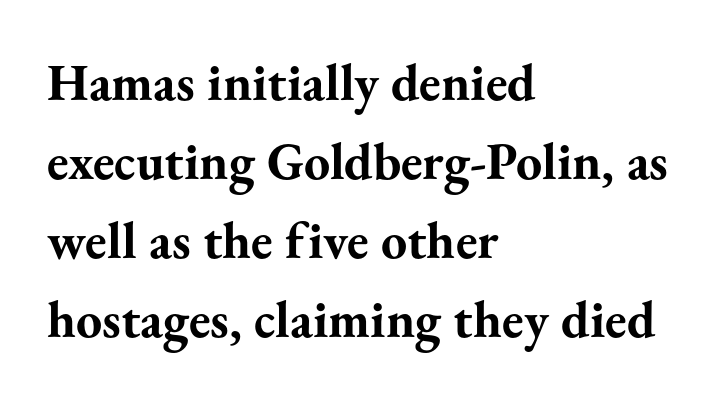
The image shows 52 px bold serif type, upright; set left-aligned, normal line spacing (1.52x), normal letter spacing, not underlined; medium stroke contrast and a small x-height.
